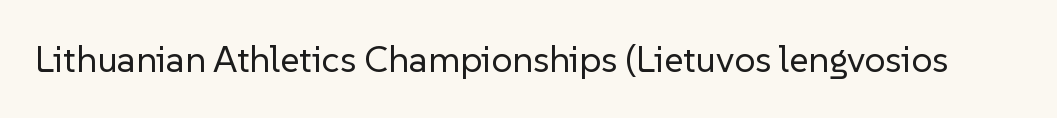
Q: Is the text bold? A: No.
Q: Is the text italic (slanted)? A: No, it is upright.
Q: Is the typeface a serif or a sans-serif typeface? A: Sans-serif.
Q: Is the text underlined? A: No.
Q: Is the spacing between letters normal or unusually wide? A: Normal.
Q: Width (condensed, normal, or wide)? A: Normal.
Q: Stroke contrast? A: Low.
Q: x-height? A: Medium.
Q: Monospaced? A: No.
